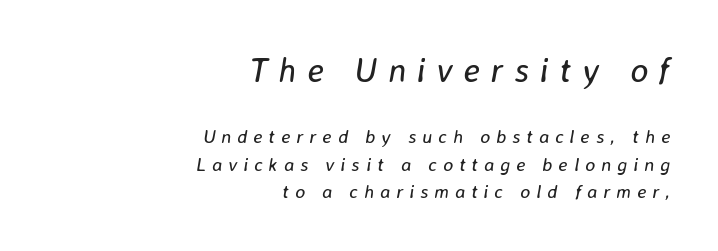
The image shows 34 px regular-weight type, italic (leaning right); set right-aligned, normal line spacing (1.44x), unusually wide letter spacing (+0.31 em), not underlined; the first (top) block is 1.79x larger; low stroke contrast and a medium x-height.
